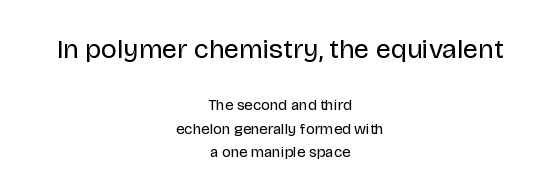
{"italic": "no", "bold": "no", "underline": "no", "align": "center", "line_spacing": "normal", "line_spacing_ratio": 1.57, "letter_spacing": "normal", "letter_spacing_em": 0.0, "larger_block": "first", "size_ratio": 1.8, "glyph_px": 27}
